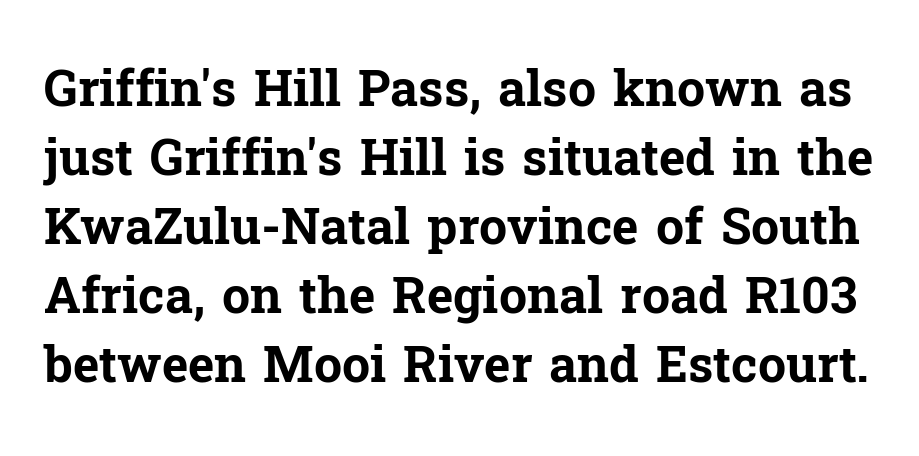
{"serif": "yes", "italic": "no", "bold": "yes", "weight": "bold", "width": "normal", "stroke_contrast": "low", "x_height": "medium", "monospaced": "no", "underline": "no", "line_spacing": "normal", "line_spacing_ratio": 1.38, "letter_spacing": "normal", "letter_spacing_em": 0.0, "glyph_px": 50}
